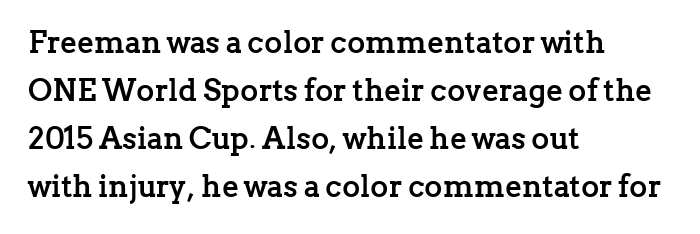
Q: Is the text bold? A: Yes.
Q: Is the text italic (slanted)? A: No, it is upright.
Q: Is the typeface a serif or a sans-serif typeface? A: Serif.
Q: Is the text underlined? A: No.
Q: How is the paragraph aligned? A: Left-aligned.
Q: Is the spacing between letters normal or unusually wide? A: Normal.
Q: Is the spacing between lines tight, normal or loose? A: Normal.
Q: Width (condensed, normal, or wide)? A: Normal.
Q: Stroke contrast? A: Low.
Q: x-height? A: Medium.
Q: Monospaced? A: No.
